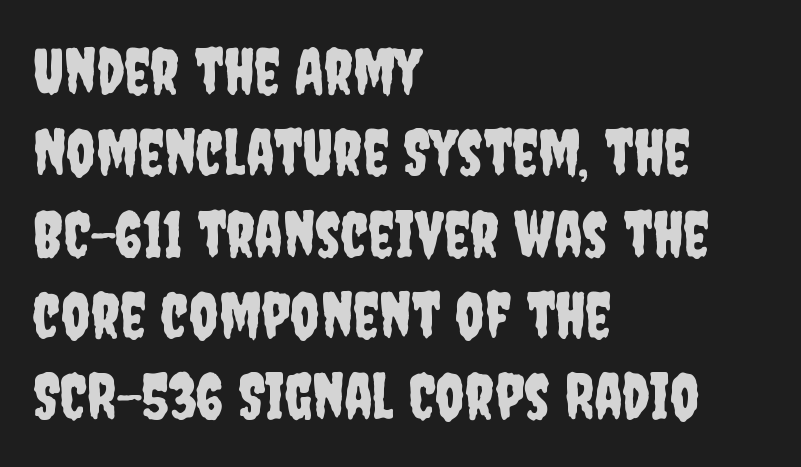
Stroke terminals: plain, sans-serif. Horizontally, the lines are justified to the leading edge only. The passage shown stacks its lines at a standard gap. A roman cut, with each character standing at attention. Spacing verdict: proportional, widths tailored to each character.
